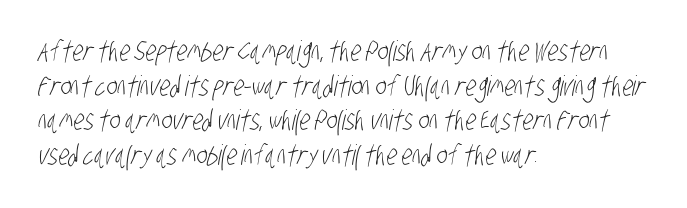
{"serif": "no", "bold": "no", "weight": "light", "width": "condensed", "stroke_contrast": "low", "x_height": "large", "monospaced": "no", "underline": "no", "align": "left", "line_spacing_ratio": 1.24, "letter_spacing": "normal", "letter_spacing_em": 0.0, "glyph_px": 28}
